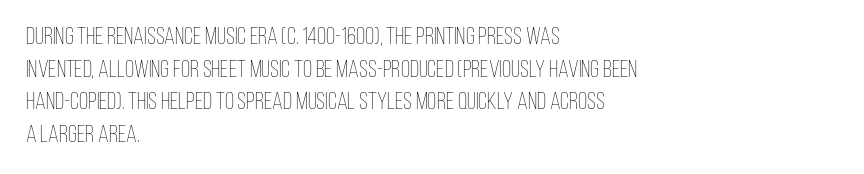
{"italic": "no", "bold": "no", "underline": "no", "align": "left", "line_spacing": "normal", "line_spacing_ratio": 1.36, "letter_spacing": "normal", "letter_spacing_em": 0.0, "glyph_px": 24}
